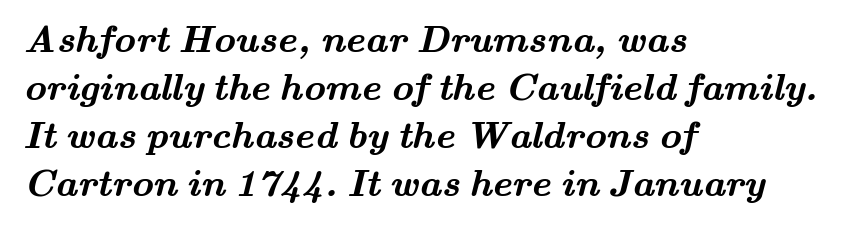
The image shows 38 px semibold, wide serif type; set left-aligned, normal line spacing (1.26x), normal letter spacing, not underlined; medium stroke contrast and a small x-height.
